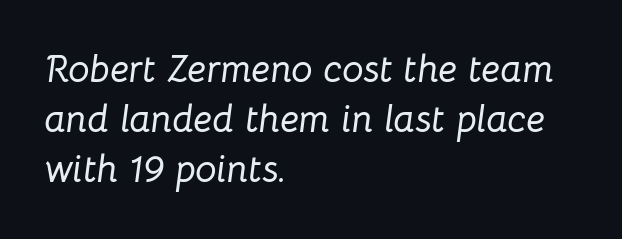
Q: Is the text italic (slanted)? A: Yes, it leans right by about 8 degrees.
Q: Is the text underlined? A: No.
Q: How is the paragraph aligned? A: Left-aligned.
Q: Is the spacing between letters normal or unusually wide? A: Normal.
Q: Is the spacing between lines tight, normal or loose? A: Normal.
Q: Width (condensed, normal, or wide)? A: Normal.
Q: Stroke contrast? A: Low.
Q: x-height? A: Medium.
Q: Monospaced? A: No.
